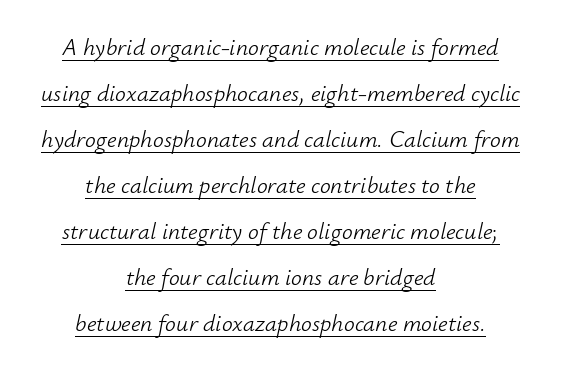
{"italic": "yes", "lean": "right", "slant_degrees": 12, "bold": "no", "underline": "yes", "align": "center", "line_spacing": "loose", "line_spacing_ratio": 1.92, "letter_spacing": "normal", "letter_spacing_em": 0.0, "glyph_px": 24}
